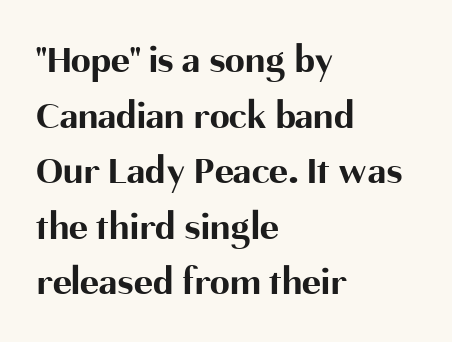
Q: Is the text bold? A: Yes.
Q: Is the text italic (slanted)? A: No, it is upright.
Q: Is the typeface a serif or a sans-serif typeface? A: Sans-serif.
Q: Is the text underlined? A: No.
Q: How is the paragraph aligned? A: Left-aligned.
Q: Is the spacing between letters normal or unusually wide? A: Normal.
Q: Is the spacing between lines tight, normal or loose? A: Normal.
Q: Width (condensed, normal, or wide)? A: Normal.
Q: Stroke contrast? A: Medium.
Q: x-height? A: Medium.
Q: Monospaced? A: No.
